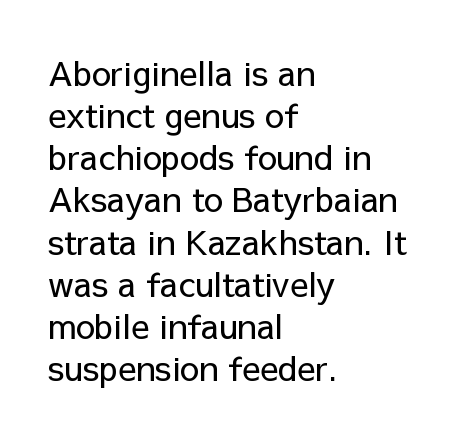
In CSS terms this would be text-align: left. Spacing between characters is what you'd get straight out of the box. These glyphs show unthickened strokes, regular width or finer. This is roman type, the default non-slanted kind.
